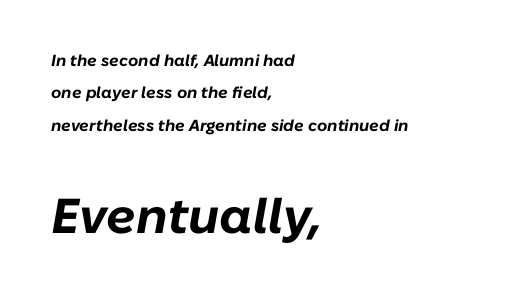
Between one letter and the next there's only the usual sliver of space. These lines stand farther apart than default settings would place them. How heavy is the stroke? Heavy — this is a bold. Every row of glyphs begins at an identical x-position on the left.
